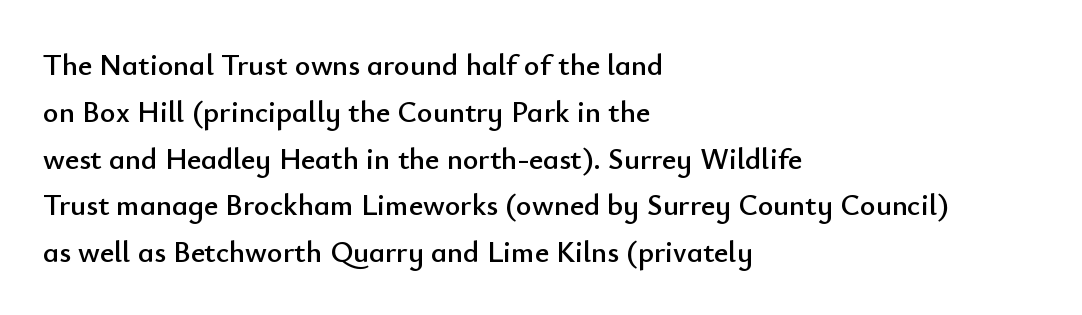
Q: Is the text italic (slanted)? A: No, it is upright.
Q: Is the typeface a serif or a sans-serif typeface? A: Sans-serif.
Q: Is the text underlined? A: No.
Q: How is the paragraph aligned? A: Left-aligned.
Q: Is the spacing between letters normal or unusually wide? A: Normal.
Q: Is the spacing between lines tight, normal or loose? A: Normal.
Q: Width (condensed, normal, or wide)? A: Normal.
Q: Stroke contrast? A: Low.
Q: x-height? A: Small.
Q: Monospaced? A: No.
